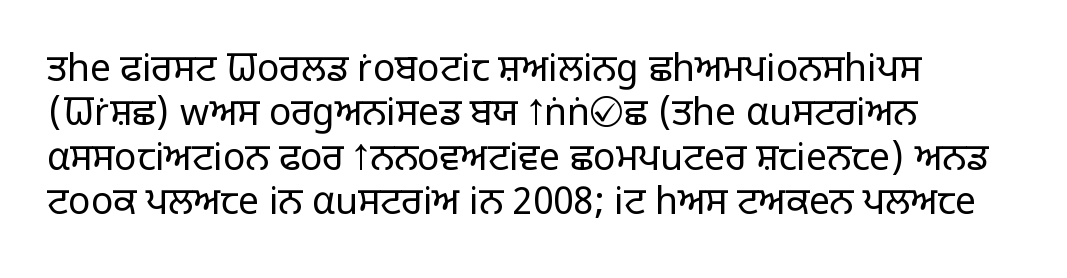
Vertical strokes here are truly vertical. Glance below the letters and you will spot only blank space. How are the letters spaced? Ordinarily, with no added tracking. Heaviness? Minimal to ordinary, like unemphasized prose. Typographically, this falls in the sans-serif category. The typesetter chose a ragged-right arrangement here.
